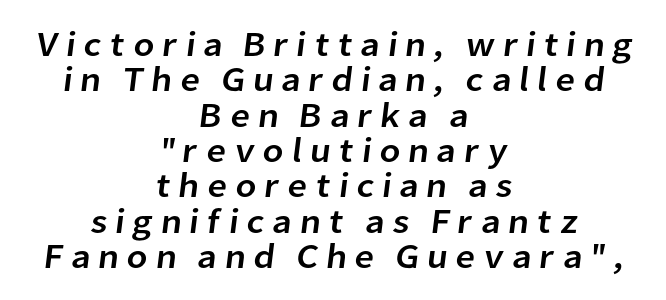
{"serif": "no", "width": "normal", "stroke_contrast": "low", "x_height": "medium", "monospaced": "no", "underline": "no", "align": "center", "line_spacing": "tight", "line_spacing_ratio": 1.01, "letter_spacing": "wide", "letter_spacing_em": 0.21, "glyph_px": 35}
